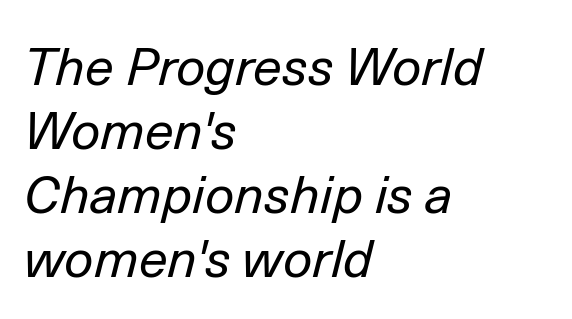
The image shows 52 px regular-weight type, italic (leaning right); set left-aligned, line spacing 1.23x, normal letter spacing, not underlined; low stroke contrast and a medium x-height.
